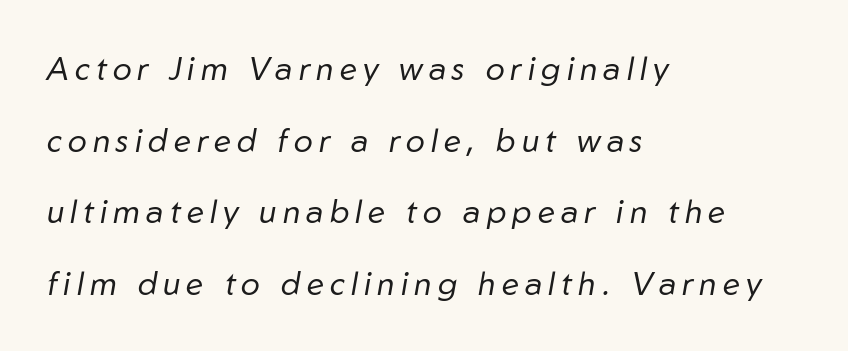
These glyphs show unthickened strokes, regular width or finer. Students, observe: this is what heavily led, spacious text looks like. This sample has the flowing, uneven cadence of proportional lettering. One-word summary of the alignment: left.
